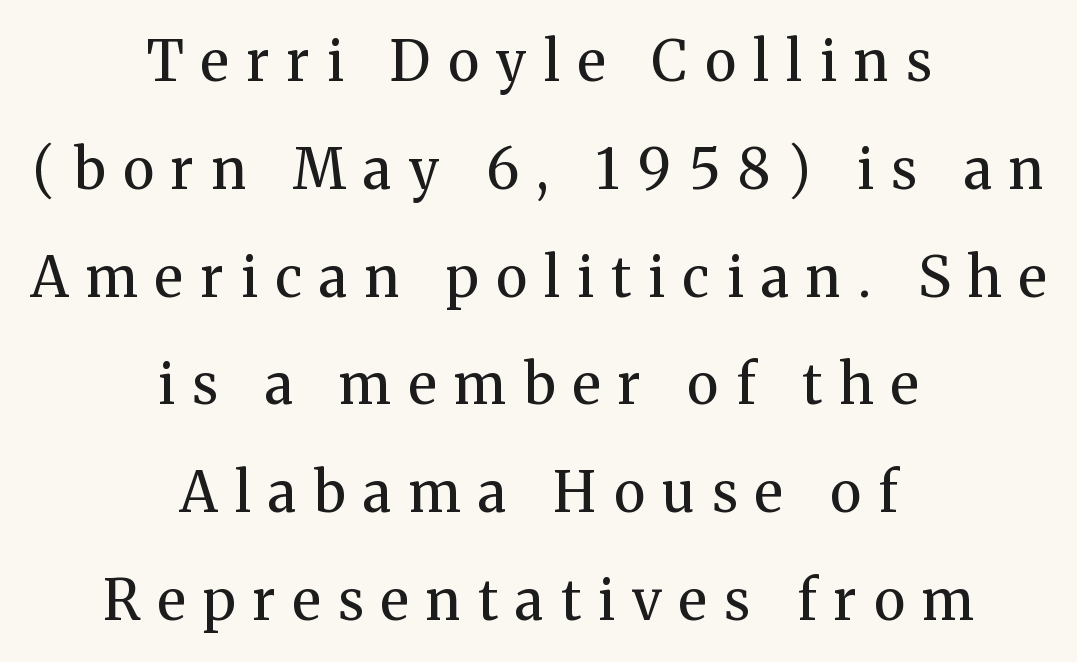
Q: Is the text bold? A: No.
Q: Is the text italic (slanted)? A: No, it is upright.
Q: Is the typeface a serif or a sans-serif typeface? A: Serif.
Q: Is the text underlined? A: No.
Q: How is the paragraph aligned? A: Centered.
Q: Is the spacing between letters normal or unusually wide? A: Unusually wide.
Q: Is the spacing between lines tight, normal or loose? A: Loose.
Q: Width (condensed, normal, or wide)? A: Normal.
Q: Stroke contrast? A: Medium.
Q: x-height? A: Medium.
Q: Monospaced? A: No.
